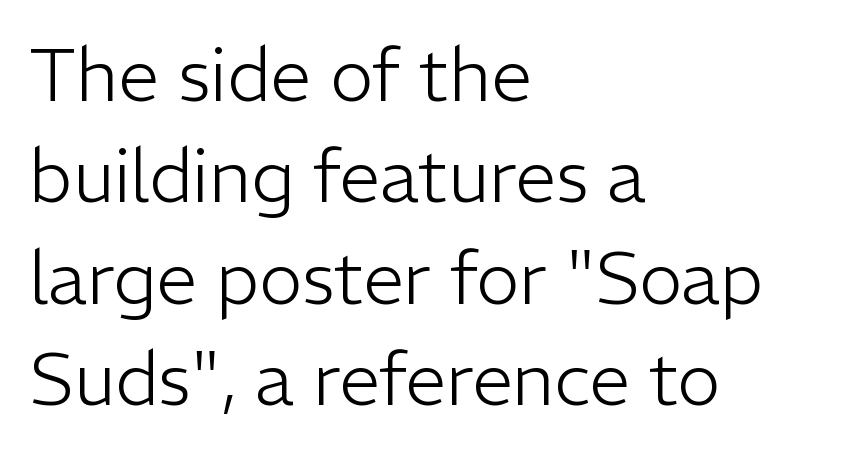
The image shows 73 px light sans-serif type, upright; set left-aligned, normal line spacing (1.39x), normal letter spacing, not underlined; low stroke contrast and a medium x-height.
